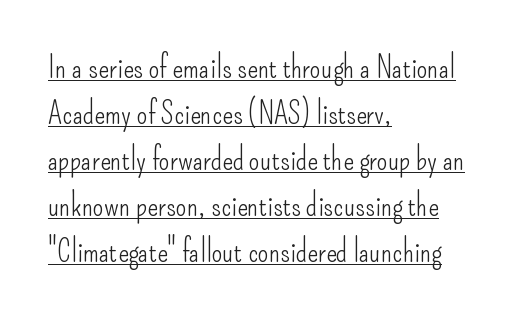
The words here are underlined. Each line starts at the same left margin while the right side varies. The letterforms sit shoulder to shoulder at normal distance. Note: no serifs on the glyphs.
